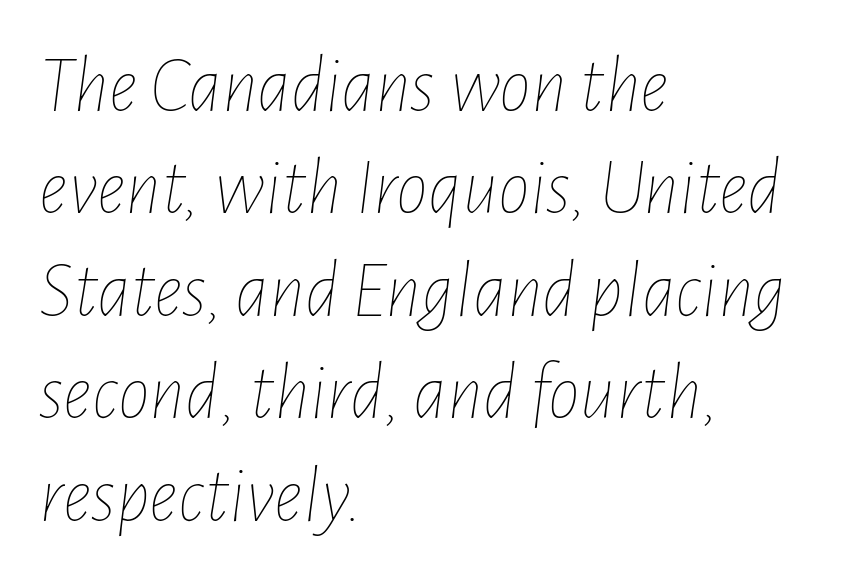
The image shows 80 px thin, condensed type, italic (leaning right); set left-aligned, normal line spacing (1.28x), normal letter spacing, not underlined; low stroke contrast and a medium x-height.
